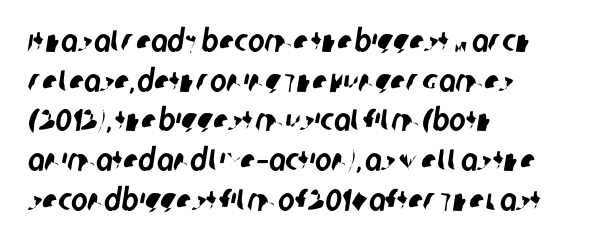
Q: Is the typeface a serif or a sans-serif typeface? A: Sans-serif.
Q: Is the text underlined? A: No.
Q: How is the paragraph aligned? A: Left-aligned.
Q: Is the spacing between letters normal or unusually wide? A: Normal.
Q: Is the spacing between lines tight, normal or loose? A: Normal.
Q: Width (condensed, normal, or wide)? A: Condensed.
Q: Stroke contrast? A: Low.
Q: x-height? A: Large.
Q: Monospaced? A: No.
